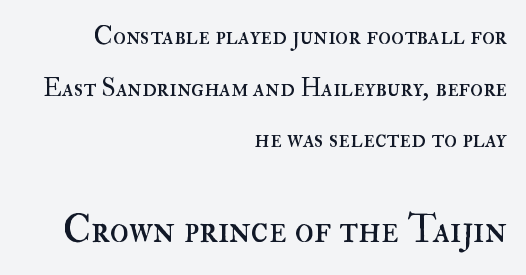
Q: Is the text bold? A: No.
Q: Is the text italic (slanted)? A: No, it is upright.
Q: Is the text underlined? A: No.
Q: How is the paragraph aligned? A: Right-aligned.
Q: Is the spacing between letters normal or unusually wide? A: Normal.
Q: Is the spacing between lines tight, normal or loose? A: Loose.
Q: Which block of text is set in a larger size, the first (top) or the second (bottom)? A: The second (bottom) one.
Q: Width (condensed, normal, or wide)? A: Normal.
Q: Stroke contrast? A: High.
Q: x-height? A: Small.
Q: Monospaced? A: No.
